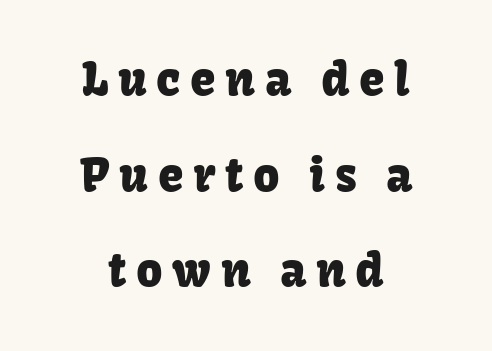
The image shows 46 px sans-serif type, upright; set centered, loose line spacing (2.08x), unusually wide letter spacing (+0.21 em), not underlined; low stroke contrast and a medium x-height.
